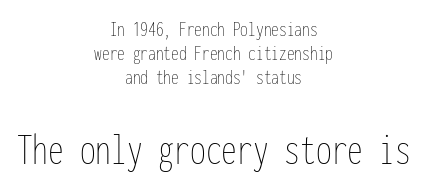
Q: Is the text bold? A: No.
Q: Is the text italic (slanted)? A: No, it is upright.
Q: Is the text underlined? A: No.
Q: How is the paragraph aligned? A: Centered.
Q: Is the spacing between letters normal or unusually wide? A: Normal.
Q: Is the spacing between lines tight, normal or loose? A: Tight.
Q: Which block of text is set in a larger size, the first (top) or the second (bottom)? A: The second (bottom) one.
Q: Width (condensed, normal, or wide)? A: Condensed.
Q: Stroke contrast? A: Low.
Q: x-height? A: Medium.
Q: Monospaced? A: Yes.
